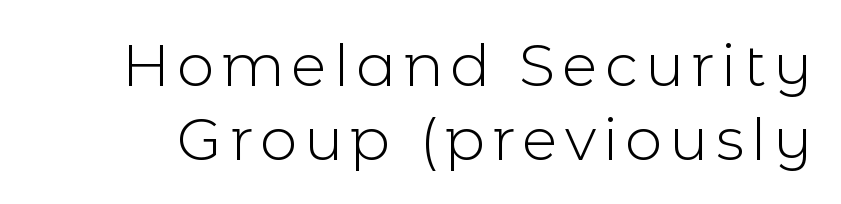
Q: Is the text bold? A: No.
Q: Is the text italic (slanted)? A: No, it is upright.
Q: Is the typeface a serif or a sans-serif typeface? A: Sans-serif.
Q: Is the text underlined? A: No.
Q: Is the spacing between lines tight, normal or loose? A: Normal.
Q: Width (condensed, normal, or wide)? A: Normal.
Q: x-height? A: Medium.
Q: Monospaced? A: No.
